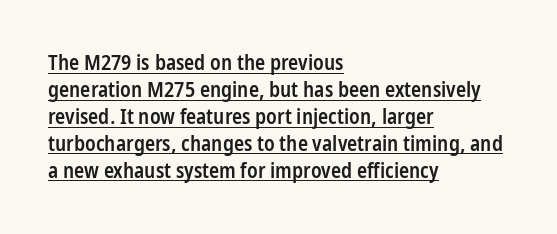
Reading down the column, the eye jumps a familiar distance to each next line. Like a heading marked for emphasis, these lines bear an underscore. These lines stack with their left ends in a neat column. Weight check: semibold — heavier than regular, not quite bold.
